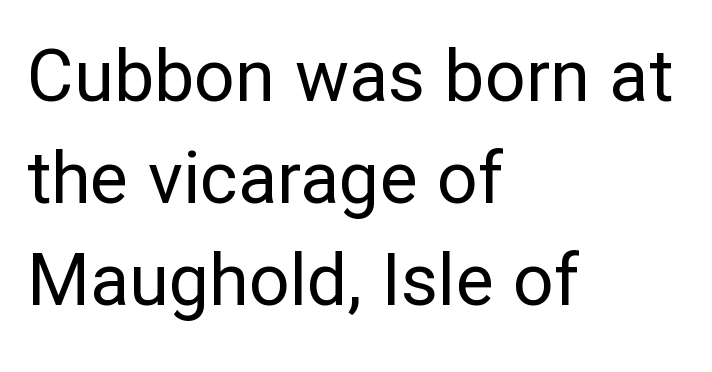
Q: Is the text bold? A: No.
Q: Is the text italic (slanted)? A: No, it is upright.
Q: Is the typeface a serif or a sans-serif typeface? A: Sans-serif.
Q: Is the text underlined? A: No.
Q: How is the paragraph aligned? A: Left-aligned.
Q: Is the spacing between letters normal or unusually wide? A: Normal.
Q: Is the spacing between lines tight, normal or loose? A: Normal.
Q: Width (condensed, normal, or wide)? A: Normal.
Q: Stroke contrast? A: Low.
Q: x-height? A: Medium.
Q: Monospaced? A: No.
